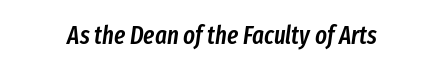
The image shows 25 px text type, italic (leaning right); set normal letter spacing, not underlined.
